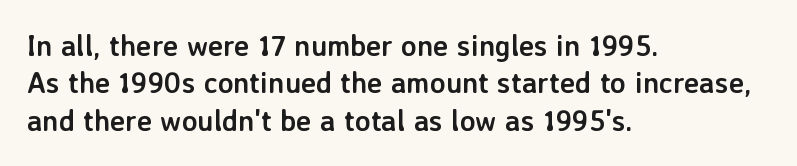
{"serif": "no", "italic": "no", "bold": "yes", "weight": "semibold", "width": "normal", "stroke_contrast": "low", "x_height": "medium", "monospaced": "no", "underline": "no", "align": "left", "line_spacing": "normal", "line_spacing_ratio": 1.29, "letter_spacing": "normal", "letter_spacing_em": 0.0, "glyph_px": 29}
